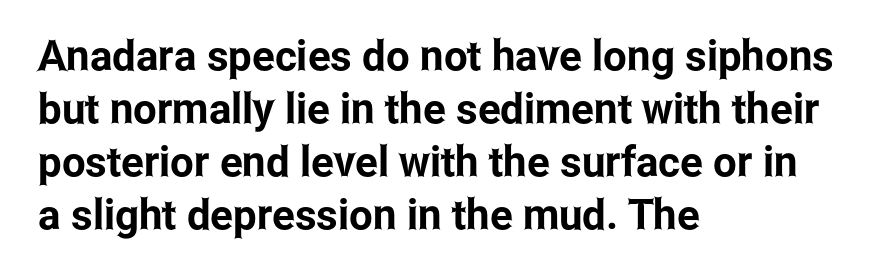
{"serif": "no", "italic": "no", "width": "condensed", "stroke_contrast": "low", "x_height": "medium", "monospaced": "no", "underline": "no", "align": "left", "line_spacing": "normal", "line_spacing_ratio": 1.26, "letter_spacing": "normal", "letter_spacing_em": 0.0, "glyph_px": 42}
